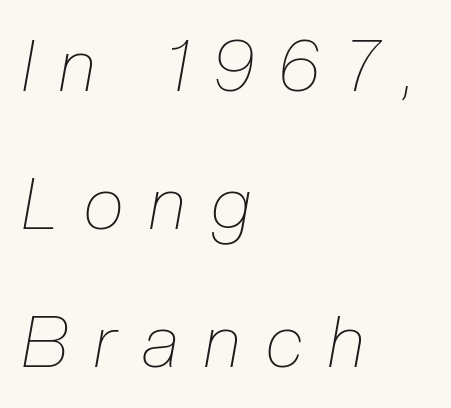
{"italic": "yes", "lean": "right", "slant_degrees": 10, "bold": "no", "weight": "thin", "width": "condensed", "stroke_contrast": "low", "x_height": "medium", "monospaced": "no", "underline": "no", "align": "left", "line_spacing": "loose", "line_spacing_ratio": 1.92, "letter_spacing": "wide", "letter_spacing_em": 0.36, "glyph_px": 72}
